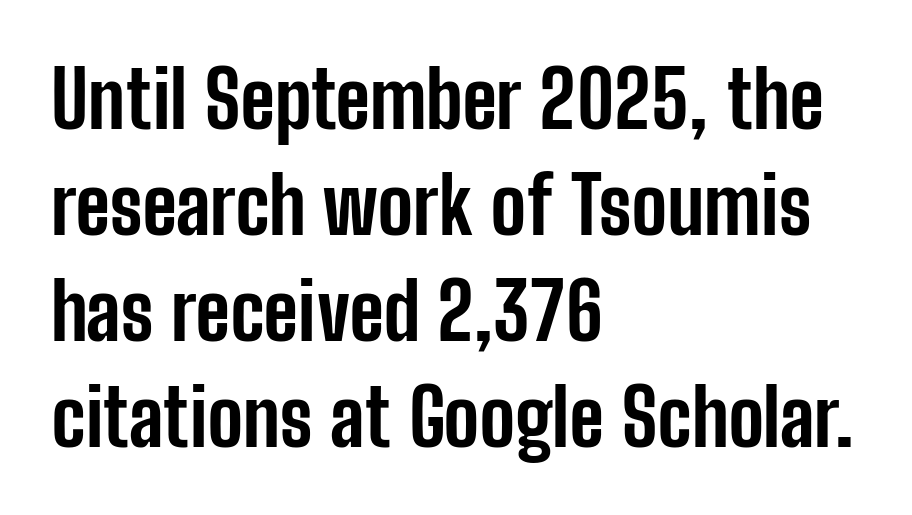
Does the weight exceed regular? Yes, all the way to bold. Between one letter and the next there's only the usual sliver of space. Just letters on the line, the space beneath them empty. A typesetter would call this proportional, since set widths differ per character. This sample is left-justified, so line endings fall wherever the words run out. The rendering uses a moderate line-height, typical for paragraphs.
